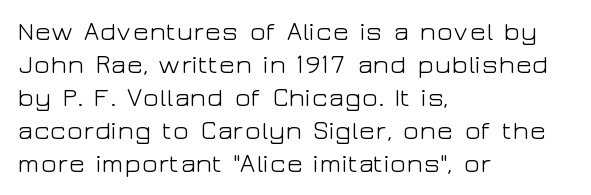
The type sits square on the baseline with zero lean. All the whitespace from short lines collects on the right. Students, note that the glyphs here touch the page at normal intervals. Weight class: somewhere from thin through regular. The foot of each line stays bare and open.
